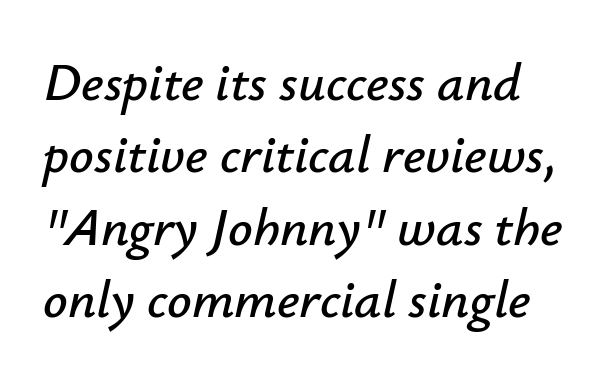
The axis of the letterforms is tilted away from vertical. Descenders hang freely into open space. The rendering uses natural spacing where letterforms have individual widths. If you measured baseline to baseline, you'd find a middling distance. Default kerning and tracking; the words read as compact shapes.
